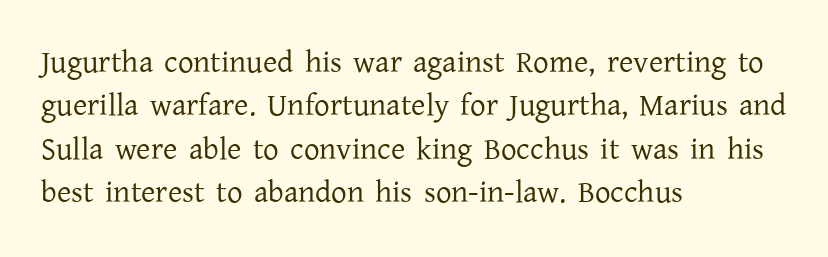
The image shows 31 px regular-weight serif type, upright; set left-aligned, normal line spacing (1.4x), normal letter spacing, not underlined; low stroke contrast and a medium x-height.
